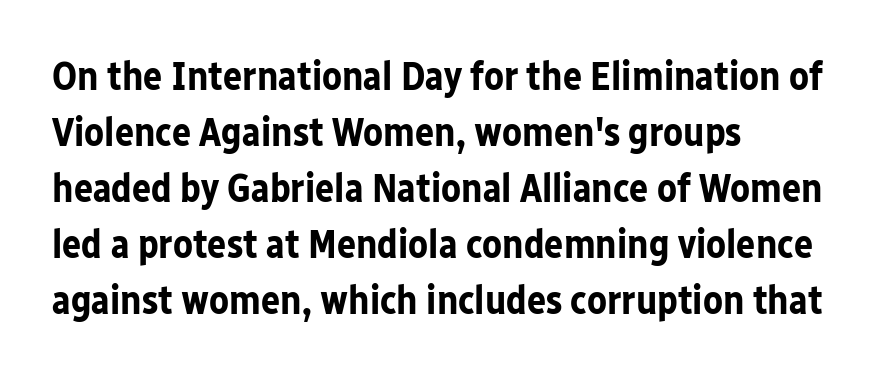
Q: Is the text bold? A: Yes.
Q: Is the text italic (slanted)? A: No, it is upright.
Q: Is the typeface a serif or a sans-serif typeface? A: Sans-serif.
Q: Is the text underlined? A: No.
Q: How is the paragraph aligned? A: Left-aligned.
Q: Is the spacing between letters normal or unusually wide? A: Normal.
Q: Is the spacing between lines tight, normal or loose? A: Normal.
Q: Width (condensed, normal, or wide)? A: Normal.
Q: Stroke contrast? A: Low.
Q: x-height? A: Medium.
Q: Monospaced? A: No.
